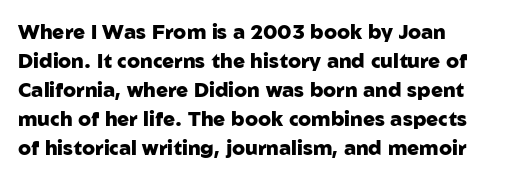
{"italic": "no", "bold": "yes", "underline": "no", "line_spacing": "normal", "line_spacing_ratio": 1.45, "letter_spacing": "normal", "letter_spacing_em": 0.0, "glyph_px": 20}
